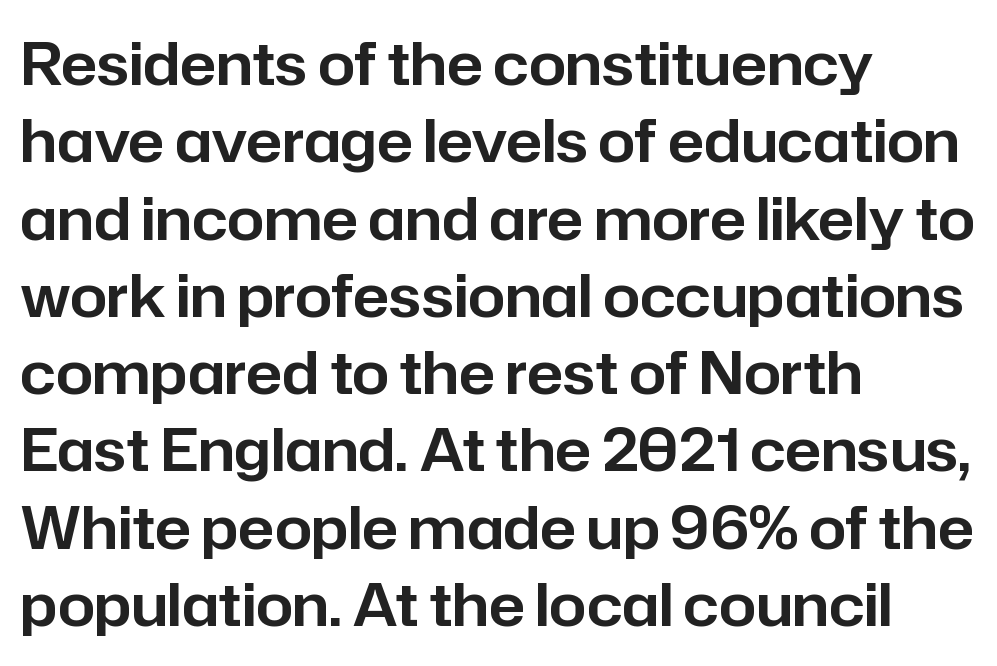
I'd call this a sans setting — the letters go barefoot. The rendering uses natural spacing where letterforms have individual widths. Posture: upright roman. Descender tails drop into unmarked territory. Baseline-to-baseline distance is the conventional proportion of letter height.
